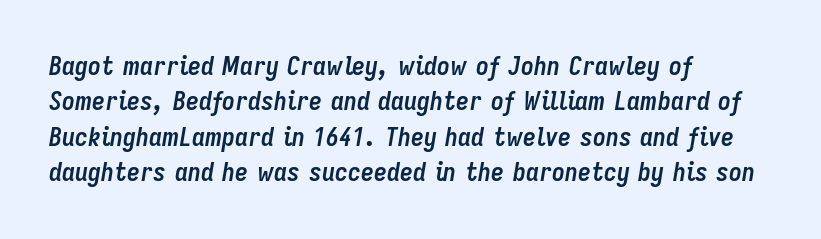
{"italic": "yes", "lean": "right", "slant_degrees": 9, "bold": "yes", "underline": "no", "align": "left", "line_spacing": "normal", "line_spacing_ratio": 1.36, "letter_spacing": "normal", "letter_spacing_em": 0.0, "glyph_px": 26}
